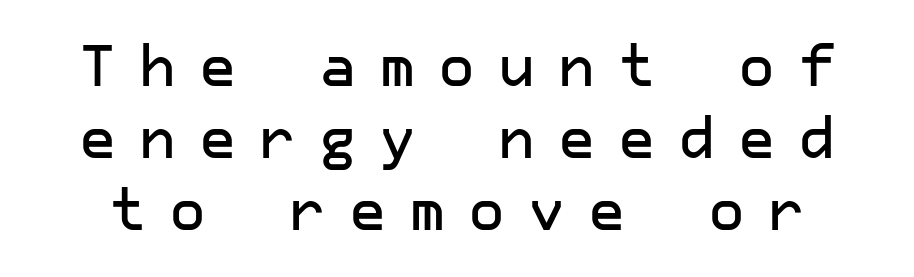
Q: Is the text italic (slanted)? A: No, it is upright.
Q: Is the typeface a serif or a sans-serif typeface? A: Sans-serif.
Q: Is the text underlined? A: No.
Q: Is the spacing between letters normal or unusually wide? A: Unusually wide.
Q: Is the spacing between lines tight, normal or loose? A: Normal.
Q: Width (condensed, normal, or wide)? A: Normal.
Q: Stroke contrast? A: Low.
Q: x-height? A: Medium.
